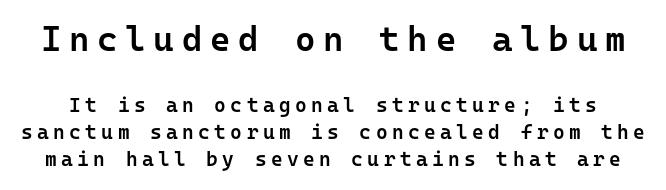
Bare-footed words on every line. In terms of weight, the rendering is demibold, just under bold. A typesetter would call this monospace, since all characters share one set width. Posture: straight, roman, zero tilt. The first block has been scaled up relative to the second. The space between consecutive lines is moderate.
